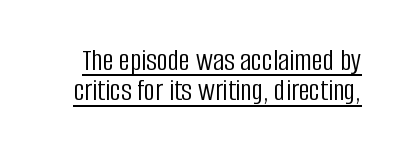
The image shows 31 px light, condensed sans-serif type, upright; set tight line spacing (0.98x), normal letter spacing, underlined; low stroke contrast and a large x-height.
